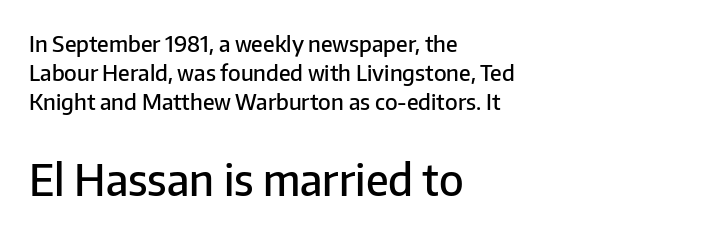
{"serif": "no", "italic": "no", "bold": "semi", "weight": "semibold", "width": "normal", "stroke_contrast": "low", "x_height": "medium", "monospaced": "no", "underline": "no", "align": "left", "line_spacing": "normal", "line_spacing_ratio": 1.32, "letter_spacing": "normal", "letter_spacing_em": 0.0, "larger_block": "second", "size_ratio": 1.95, "glyph_px": 43}
